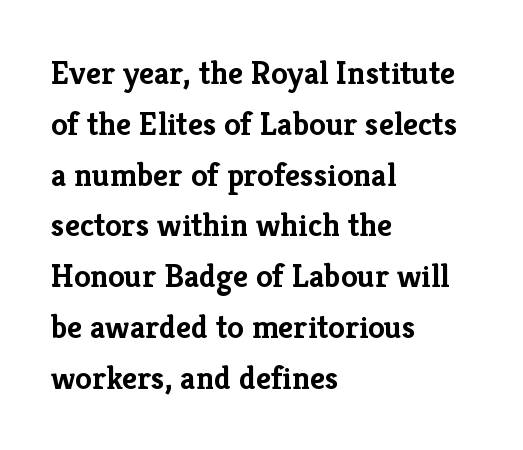
No extra tracking has been applied to these lines. Regular leading. Letters rest on an invisible, unmarked baseline. These lines are rendered in a variable-pitch font.
